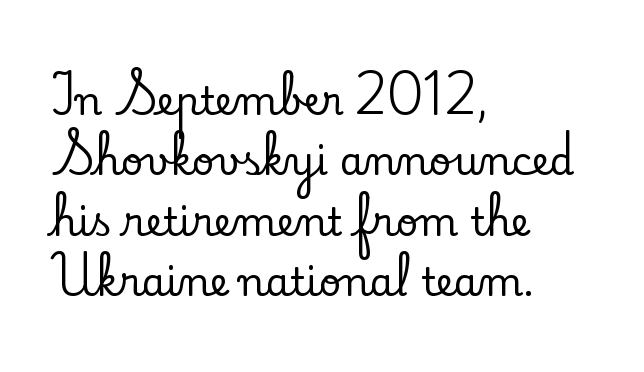
{"serif": "yes", "italic": "no", "width": "normal", "stroke_contrast": "low", "x_height": "small", "monospaced": "no", "underline": "no", "align": "left", "line_spacing": "normal", "line_spacing_ratio": 1.55, "letter_spacing": "normal", "letter_spacing_em": 0.0, "glyph_px": 39}
